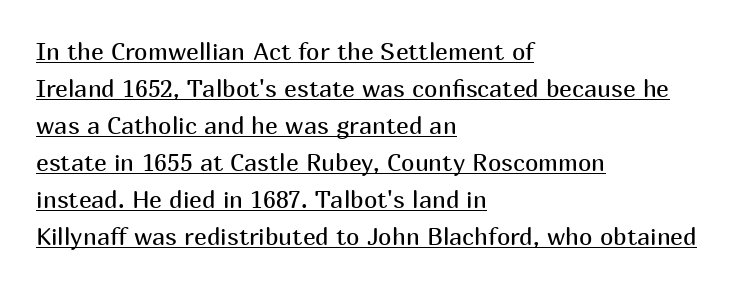
A typesetter would mark this as roman, not italic. The passage shown stacks its lines at a standard gap. The face used here appears with an underline applied. In CSS terms this would be text-align: left.
